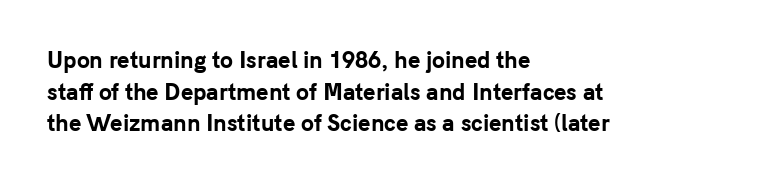
This is roman type, the default non-slanted kind. Observe the ordinary spacing: letters are neighbours, not strangers. The space between consecutive lines is moderate. Leftover space on each line is placed entirely after the last word. The string is rendered with underlining switched off. What weight is shown? A full bold with thick strokes.
